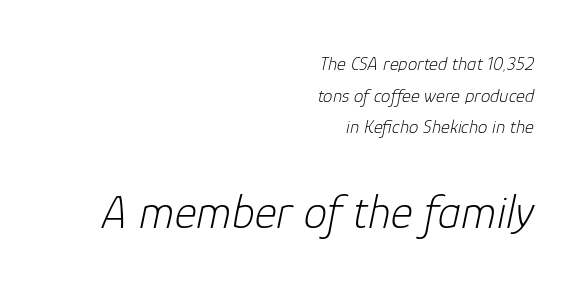
Lines of text with bare space underneath. Does the lettering tilt? It does — this is italic. Bigger letters appear in the bottom chunk; the top chunk is reduced. Baseline-to-baseline distance is the conventional proportion of letter height.
